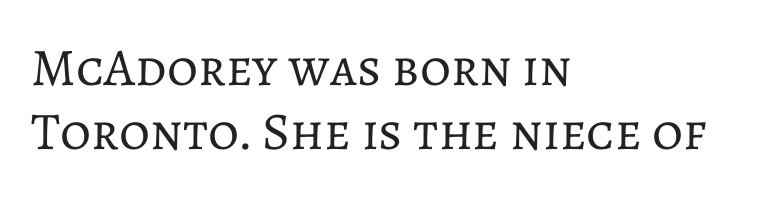
Q: Is the text bold? A: No.
Q: Is the text italic (slanted)? A: No, it is upright.
Q: Is the text underlined? A: No.
Q: How is the paragraph aligned? A: Left-aligned.
Q: Is the spacing between letters normal or unusually wide? A: Normal.
Q: Width (condensed, normal, or wide)? A: Normal.
Q: Stroke contrast? A: Low.
Q: x-height? A: Medium.
Q: Monospaced? A: No.
